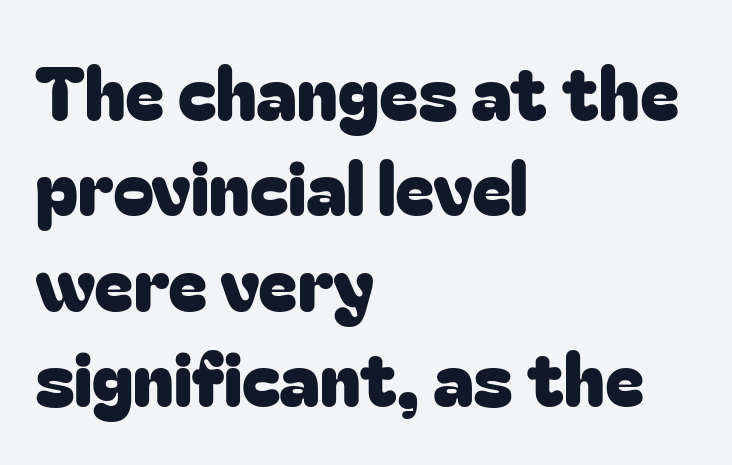
Q: Is the text italic (slanted)? A: No, it is upright.
Q: Is the typeface a serif or a sans-serif typeface? A: Sans-serif.
Q: Is the text underlined? A: No.
Q: How is the paragraph aligned? A: Left-aligned.
Q: Is the spacing between letters normal or unusually wide? A: Normal.
Q: Is the spacing between lines tight, normal or loose? A: Normal.
Q: Width (condensed, normal, or wide)? A: Normal.
Q: Stroke contrast? A: Low.
Q: x-height? A: Medium.
Q: Monospaced? A: No.
